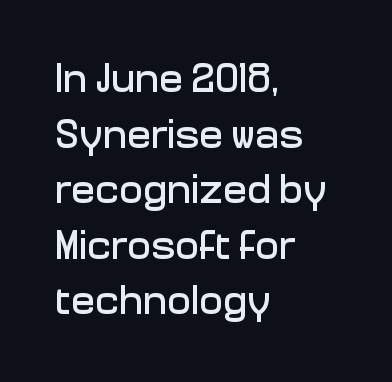
You could not count columns in this text — the font is proportionally spaced. Do the letters lean? They stand straight. Reading down the column, the eye jumps a familiar distance to each next line. Just letters on the line, the space beneath them empty.
